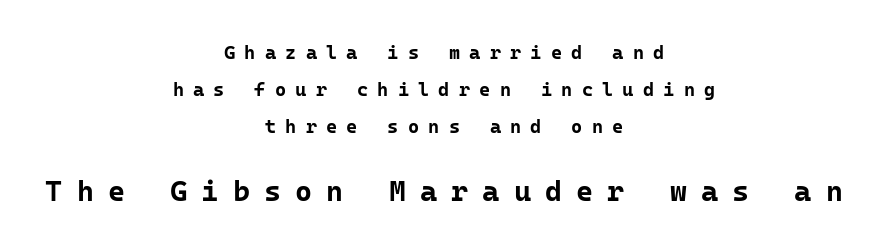
Rule under the text: the space is simply empty. Weight: bold. The designer gave the closing block more size than the opening block. A typesetter would call this monospace, since all characters share one set width. Is there any slant? The stems are plumb.
